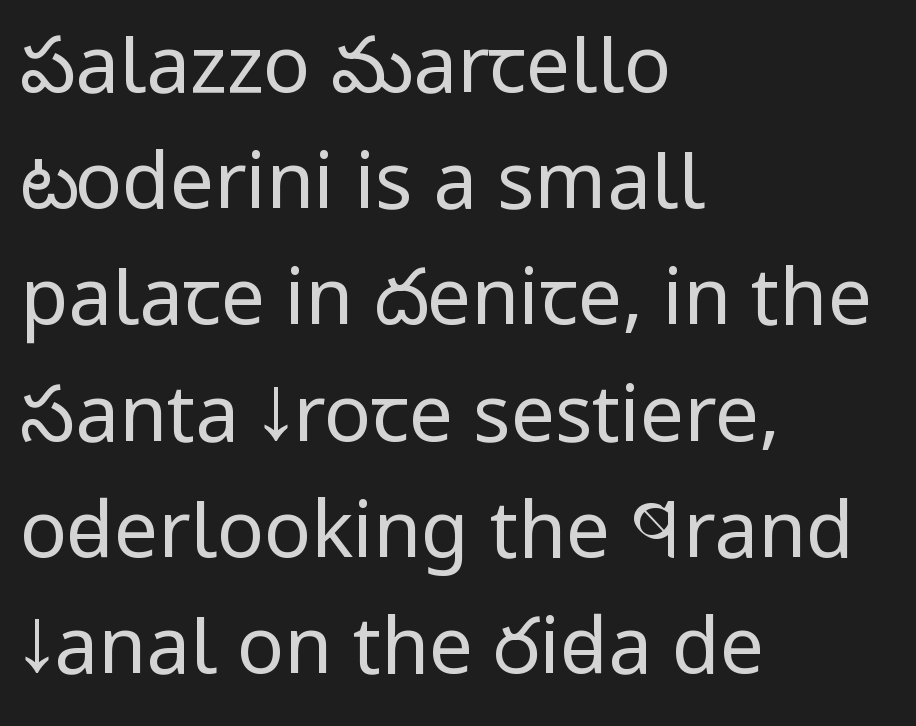
The image shows 78 px regular-weight, condensed sans-serif type, upright; set left-aligned, normal line spacing (1.49x), normal letter spacing, not underlined; low stroke contrast and a large x-height.
